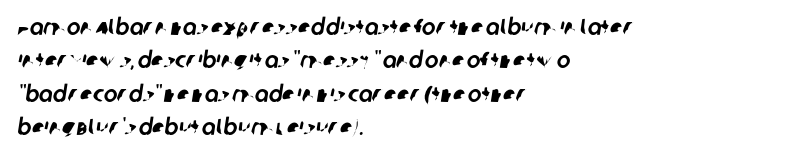
The image shows 23 px text type; set left-aligned, normal line spacing (1.45x), normal letter spacing, not underlined.
